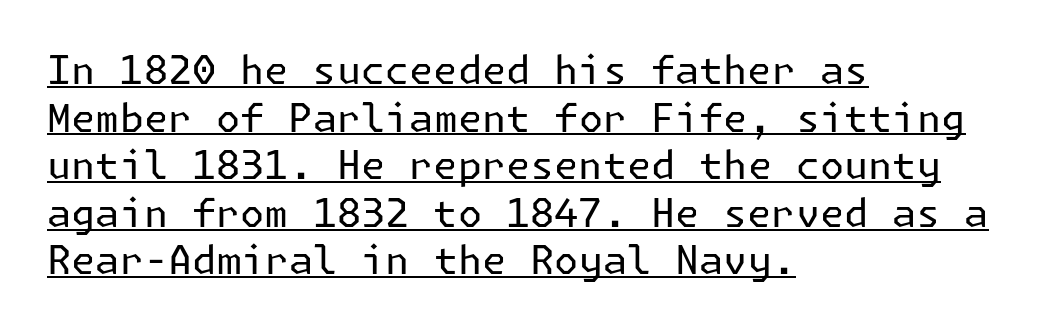
The font family rendered here belongs to the sans-serif group. Glance below the letters and you will spot a drawn line. The gaps between neighbouring characters are ordinary and unremarkable. The letters look calm and open, with moderate or lighter stems. Visually the block forms a straight wall on the left and a jagged coastline on the right. Quick note: not italic, upright.
